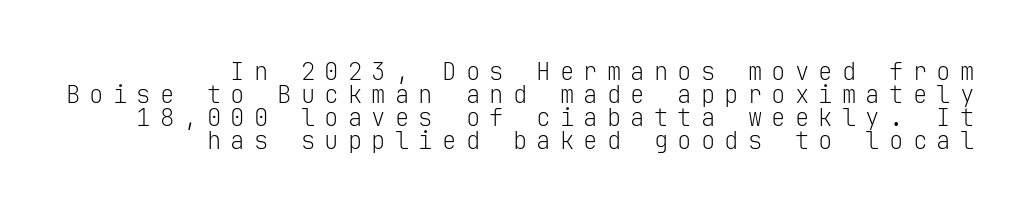
{"italic": "no", "bold": "no", "underline": "no", "align": "right", "line_spacing": "tight", "line_spacing_ratio": 0.96, "letter_spacing": "wide", "letter_spacing_em": 0.38, "glyph_px": 24}
